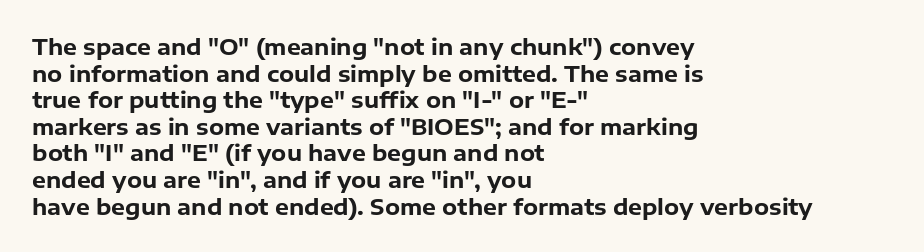
Which margin do the lines hug? The left one — the right edge is uneven. Weight check: bold — yes, fully. Tracking here is standard; glyphs follow each other at the usual distance. Unlike italic type, these characters show no tilt at all. Just letters on the line, the space beneath them empty.
